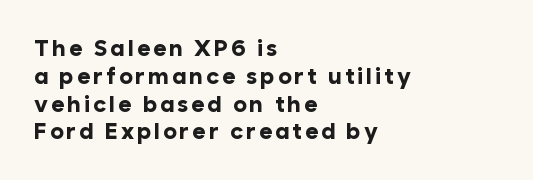
The strip under each line holds only bare page. The letters are bold, with thick, heavy strokes. Style check: upright. Notice how the passage keeps a crisp vertical edge on the left only.
